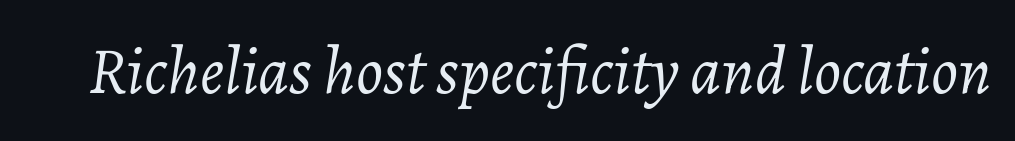
{"italic": "yes", "lean": "right", "slant_degrees": 7, "bold": "no", "weight": "light", "width": "normal", "stroke_contrast": "low", "x_height": "medium", "monospaced": "no", "underline": "no", "letter_spacing": "normal", "letter_spacing_em": 0.0, "glyph_px": 67}
